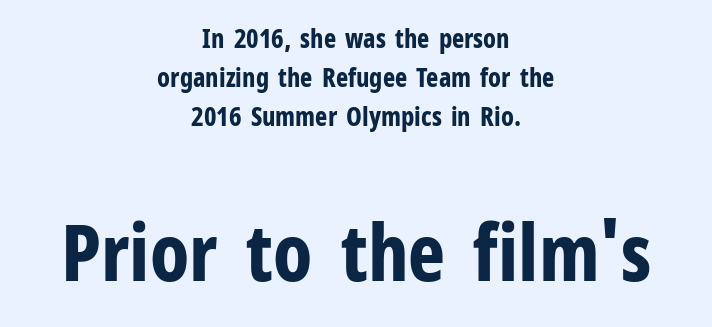
The image shows 79 px bold, condensed sans-serif type, upright; set centered, normal line spacing (1.5x), normal letter spacing, not underlined; the second (bottom) block is 3.04x larger; low stroke contrast and a medium x-height.
